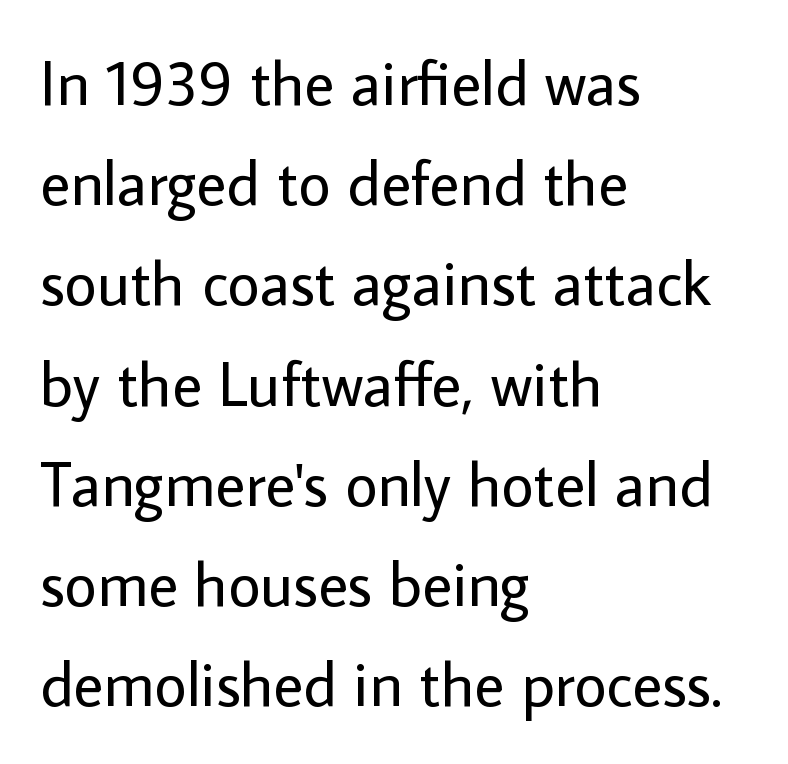
{"serif": "no", "italic": "no", "bold": "no", "weight": "regular", "width": "normal", "stroke_contrast": "low", "x_height": "medium", "monospaced": "no", "underline": "no", "align": "left", "line_spacing": "normal", "line_spacing_ratio": 1.59, "letter_spacing": "normal", "letter_spacing_em": 0.0, "glyph_px": 63}
